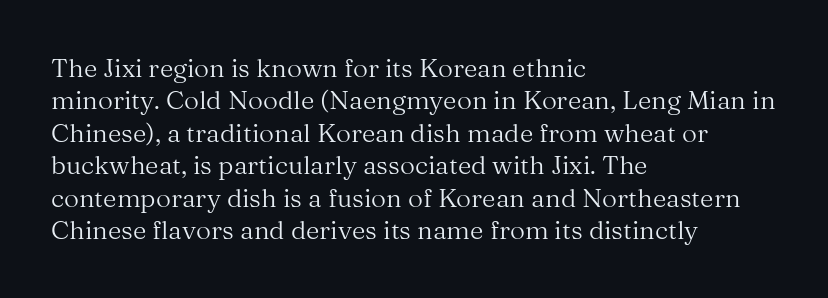
{"italic": "no", "bold": "no", "underline": "no", "align": "left", "line_spacing": "normal", "line_spacing_ratio": 1.25, "letter_spacing": "normal", "letter_spacing_em": 0.0, "glyph_px": 26}
